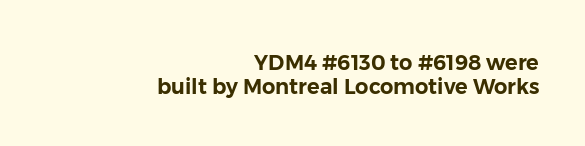
Does the copy run flush right? Yes — the right margin is perfectly even. Does extra space separate the letters? No, they use regular spacing. A clean baseline with only descenders dipping below it. Whoever set this chose condensed vertical rhythm over breathing room.
